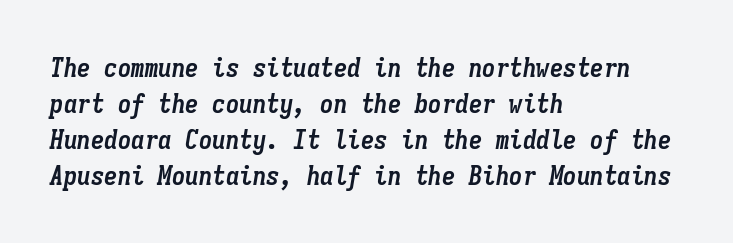
The area under the type is left untouched. Vertically, the passage feels balanced, rows spaced as you'd expect. The rag falls on the right side of this text block. The axis of the letterforms is tilted away from vertical.
